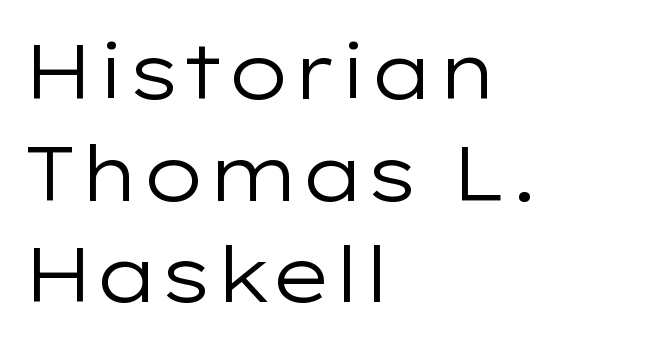
{"serif": "no", "italic": "no", "bold": "no", "weight": "regular", "width": "wide", "stroke_contrast": "low", "x_height": "medium", "monospaced": "no", "underline": "no", "align": "left", "line_spacing": "normal", "line_spacing_ratio": 1.32, "letter_spacing": "normal", "letter_spacing_em": 0.0, "glyph_px": 77}
